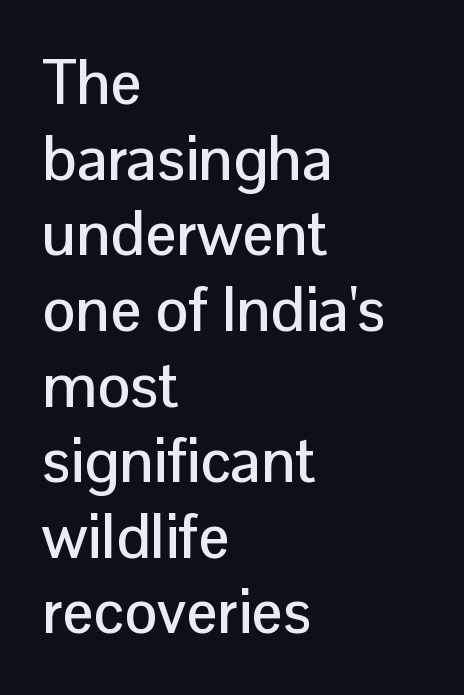
Q: Is the text italic (slanted)? A: No, it is upright.
Q: Is the typeface a serif or a sans-serif typeface? A: Sans-serif.
Q: Is the text underlined? A: No.
Q: How is the paragraph aligned? A: Left-aligned.
Q: Is the spacing between letters normal or unusually wide? A: Normal.
Q: Width (condensed, normal, or wide)? A: Normal.
Q: Stroke contrast? A: Low.
Q: x-height? A: Medium.
Q: Monospaced? A: No.
